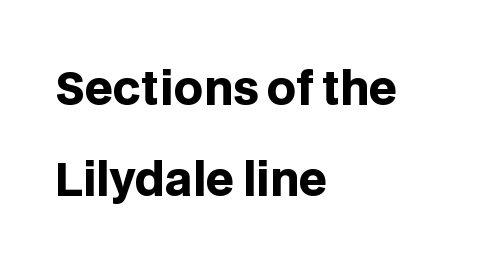
{"serif": "no", "italic": "no", "bold": "yes", "weight": "heavy", "width": "normal", "stroke_contrast": "low", "x_height": "large", "monospaced": "no", "underline": "no", "align": "left", "line_spacing": "loose", "line_spacing_ratio": 2.03, "letter_spacing": "normal", "letter_spacing_em": 0.0, "glyph_px": 45}
